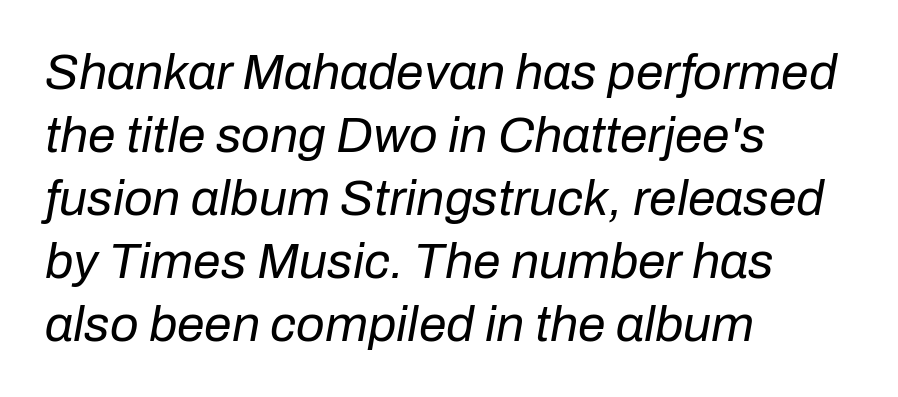
{"italic": "yes", "lean": "right", "slant_degrees": 10, "bold": "no", "weight": "regular", "width": "normal", "stroke_contrast": "low", "x_height": "medium", "monospaced": "no", "underline": "no", "align": "left", "line_spacing": "normal", "line_spacing_ratio": 1.26, "letter_spacing": "normal", "letter_spacing_em": 0.0, "glyph_px": 50}
